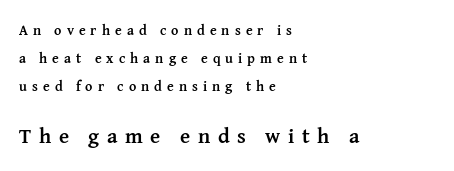
The image shows 21 px bold type, upright; set left-aligned, loose line spacing (1.99x), unusually wide letter spacing (+0.36 em), not underlined; the second (bottom) block is 1.5x larger.
